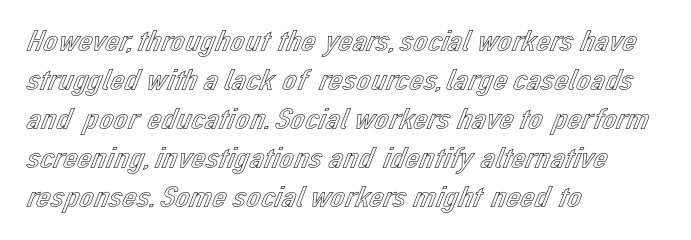
Notice how the passage keeps a crisp vertical edge on the left only. Clear beneath every line of the passage. Here the designer chose a conventional face with non-uniform glyph widths. Honestly, the letter spacing is just normal — you wouldn't notice it.
